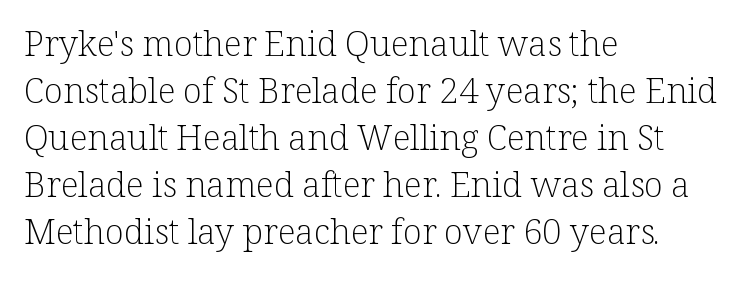
Q: Is the text bold? A: No.
Q: Is the text italic (slanted)? A: No, it is upright.
Q: Is the typeface a serif or a sans-serif typeface? A: Serif.
Q: Is the text underlined? A: No.
Q: How is the paragraph aligned? A: Left-aligned.
Q: Is the spacing between letters normal or unusually wide? A: Normal.
Q: Is the spacing between lines tight, normal or loose? A: Normal.
Q: Width (condensed, normal, or wide)? A: Normal.
Q: Stroke contrast? A: Low.
Q: x-height? A: Medium.
Q: Monospaced? A: No.
